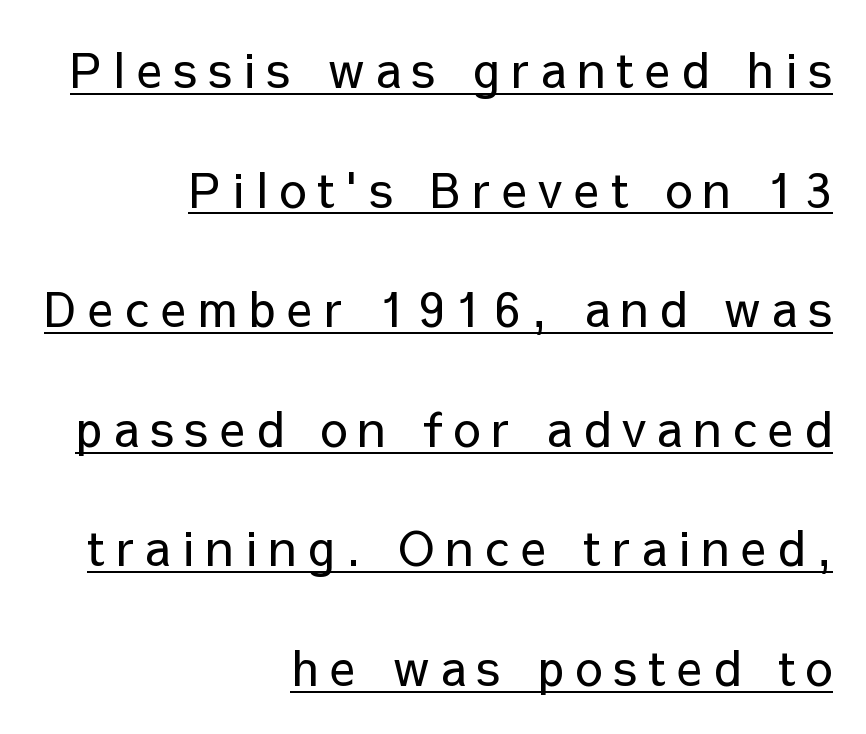
{"serif": "no", "italic": "no", "bold": "no", "weight": "regular", "width": "normal", "stroke_contrast": "low", "x_height": "medium", "monospaced": "no", "underline": "yes", "align": "right", "line_spacing": "loose", "line_spacing_ratio": 2.49, "letter_spacing": "wide", "letter_spacing_em": 0.24, "glyph_px": 48}
